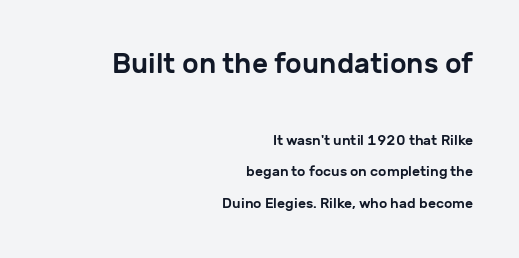
The image shows 28 px sans-serif type, upright; set right-aligned, loose line spacing (2.24x), normal letter spacing, not underlined; the first (top) block is 2.0x larger; low stroke contrast and a medium x-height.
